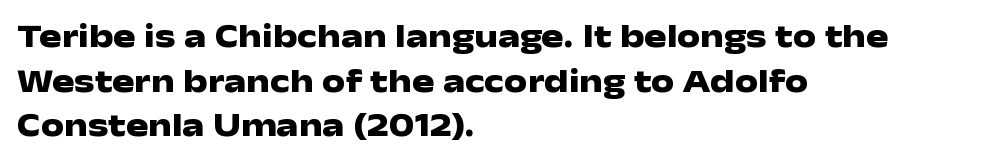
The image shows 33 px heavy, wide sans-serif type, upright; set left-aligned, normal line spacing (1.35x), normal letter spacing, not underlined; low stroke contrast and a medium x-height.
